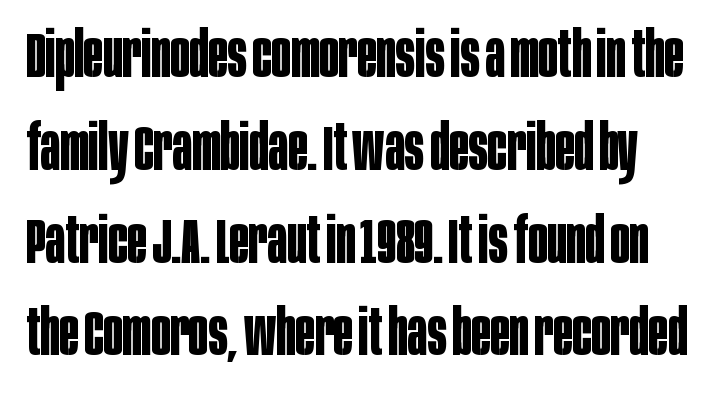
The glyphs have the mass of a bold cut. Interline gaps are of average width in this sample. The rendering uses natural spacing where letterforms have individual widths. Words float on clear page, feet unadorned. How are the letters spaced? Ordinarily, with no added tracking. Letterform terminals end flat and unadorned throughout the passage.
